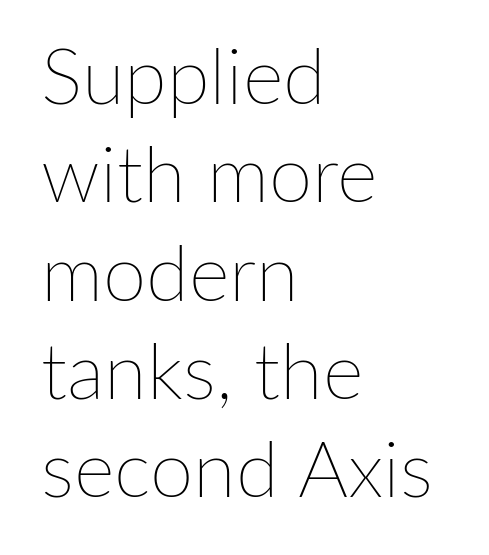
Nothing heavy about these letters — not bold at all. The letters advance in unequal steps, a hallmark of proportional type. All the whitespace from short lines collects on the right. Quick note: not italic, upright. Check the space under the baseline: it is left empty.
